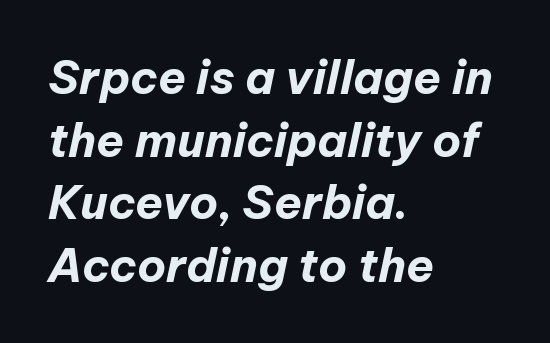
The image shows 46 px bold type, italic (leaning right); set left-aligned, normal line spacing (1.36x), normal letter spacing, not underlined; low stroke contrast and a medium x-height.
